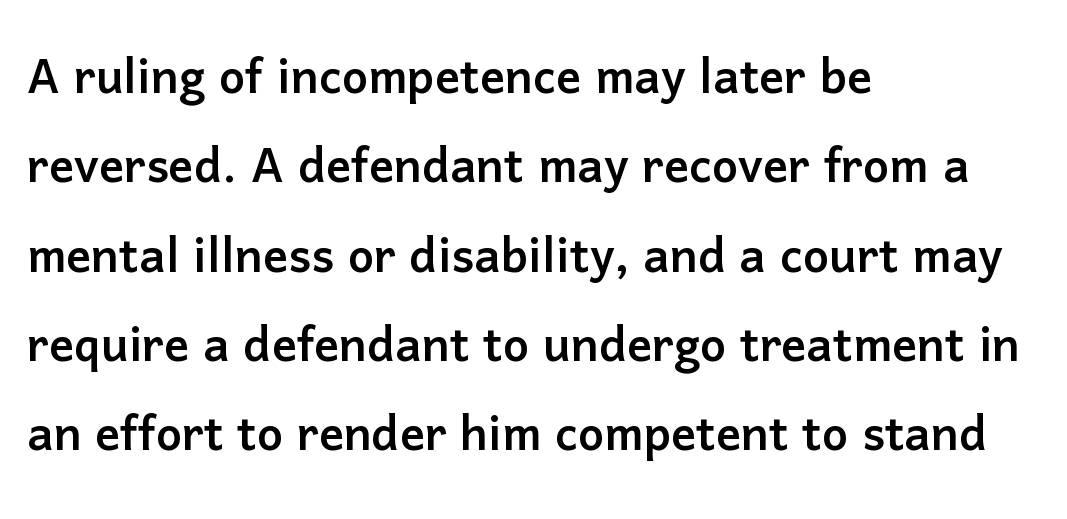
{"serif": "no", "italic": "no", "width": "normal", "stroke_contrast": "low", "x_height": "medium", "monospaced": "no", "underline": "no", "align": "left", "line_spacing": "normal", "line_spacing_ratio": 1.44, "letter_spacing": "normal", "letter_spacing_em": 0.0, "glyph_px": 62}
